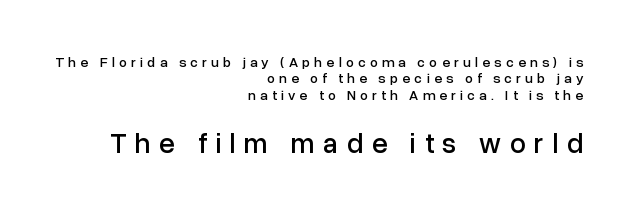
The image shows 28 px sans-serif type, upright; set right-aligned, line spacing 1.17x, unusually wide letter spacing (+0.31 em), not underlined; the second (bottom) block is 2.0x larger; low stroke contrast and a medium x-height.
